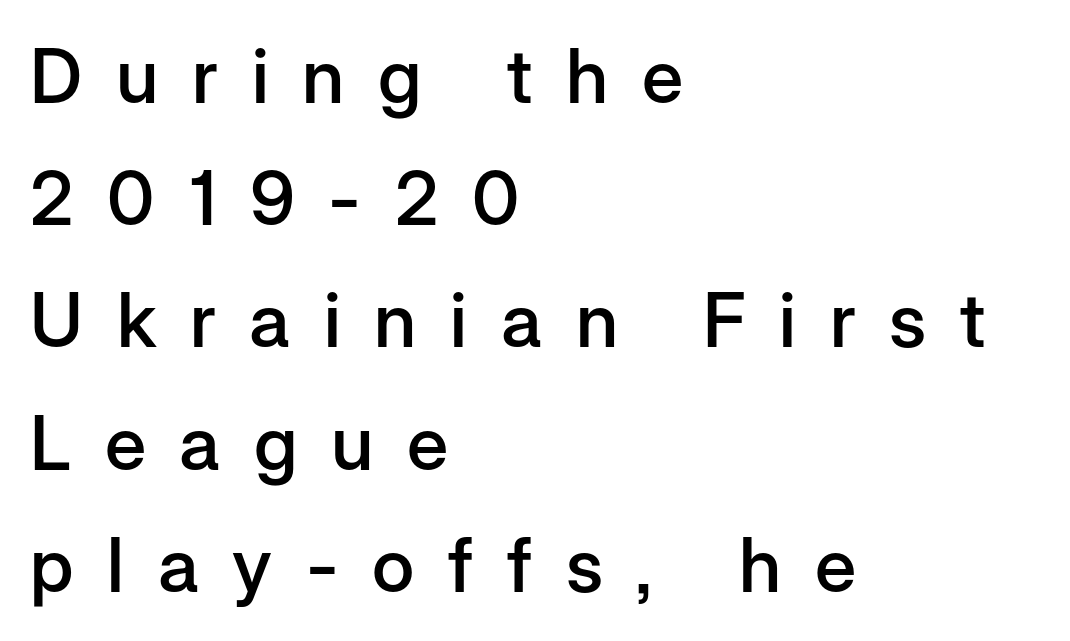
Between one letter and the next there's a generous, obvious gap. Moderately thickened strokes mark this as semibold type. The lettering holds an erect, upright posture throughout. Each letter's strokes conclude bluntly, with no projecting serifs. You could not count columns in this text — the font is proportionally spaced. A bare baseline throughout the passage.
